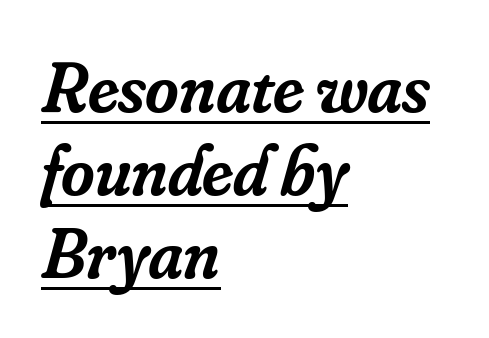
{"serif": "yes", "italic": "yes", "lean": "right", "slant_degrees": 16, "bold": "semi", "weight": "semibold", "width": "normal", "stroke_contrast": "low", "x_height": "small", "monospaced": "no", "underline": "yes", "align": "left", "line_spacing": "tight", "line_spacing_ratio": 1.15, "letter_spacing": "normal", "letter_spacing_em": 0.0, "glyph_px": 72}
